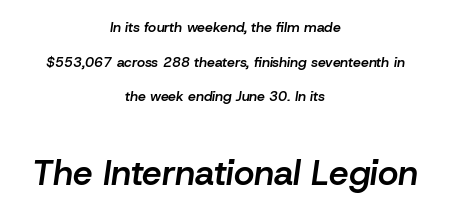
Q: Is the text bold? A: Semi-bold.
Q: Is the text italic (slanted)? A: Yes, it leans right by about 8 degrees.
Q: Is the text underlined? A: No.
Q: How is the paragraph aligned? A: Centered.
Q: Is the spacing between letters normal or unusually wide? A: Normal.
Q: Is the spacing between lines tight, normal or loose? A: Loose.
Q: Which block of text is set in a larger size, the first (top) or the second (bottom)? A: The second (bottom) one.
Q: Width (condensed, normal, or wide)? A: Normal.
Q: Stroke contrast? A: Low.
Q: x-height? A: Medium.
Q: Monospaced? A: No.
